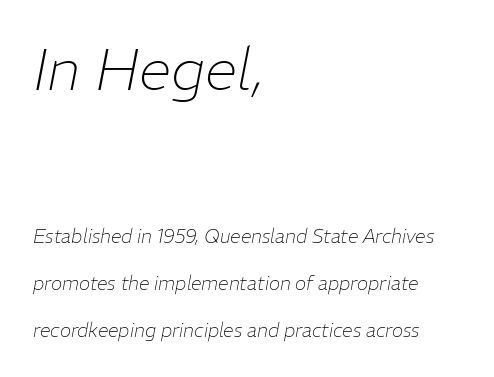
The image shows 58 px thin type, italic (leaning right); set left-aligned, loose line spacing (2.49x), normal letter spacing, not underlined; the first (top) block is 3.05x larger; low stroke contrast and a medium x-height.
